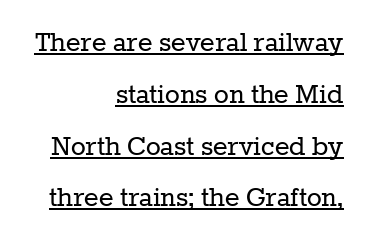
The image shows 31 px regular-weight serif type, upright; set right-aligned, normal line spacing (1.67x), normal letter spacing, underlined; low stroke contrast and a medium x-height.
